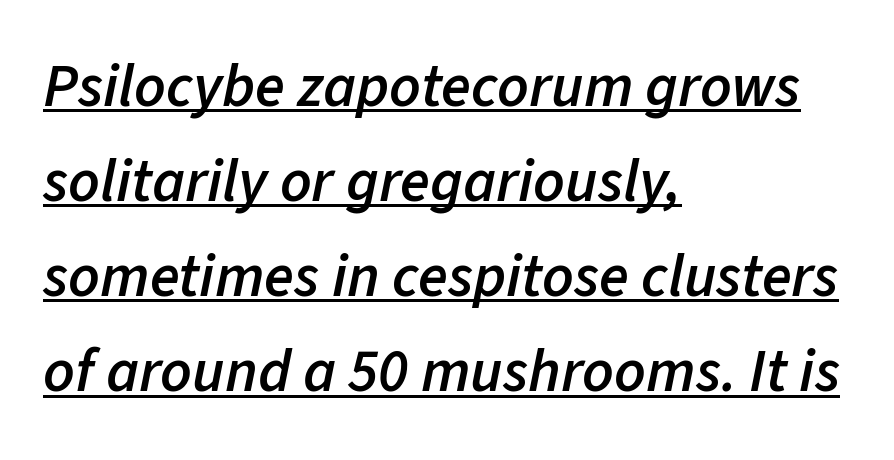
{"italic": "yes", "lean": "right", "slant_degrees": 11, "bold": "semi", "weight": "semibold", "width": "normal", "stroke_contrast": "low", "x_height": "medium", "monospaced": "no", "underline": "yes", "align": "left", "line_spacing": "normal", "line_spacing_ratio": 1.56, "letter_spacing": "normal", "letter_spacing_em": 0.0, "glyph_px": 61}
